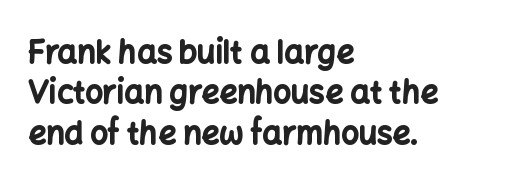
Q: Is the text bold? A: Yes.
Q: Is the text italic (slanted)? A: No, it is upright.
Q: Is the typeface a serif or a sans-serif typeface? A: Sans-serif.
Q: Is the text underlined? A: No.
Q: How is the paragraph aligned? A: Left-aligned.
Q: Is the spacing between letters normal or unusually wide? A: Normal.
Q: Is the spacing between lines tight, normal or loose? A: Normal.
Q: Width (condensed, normal, or wide)? A: Normal.
Q: Stroke contrast? A: Low.
Q: x-height? A: Medium.
Q: Monospaced? A: No.
